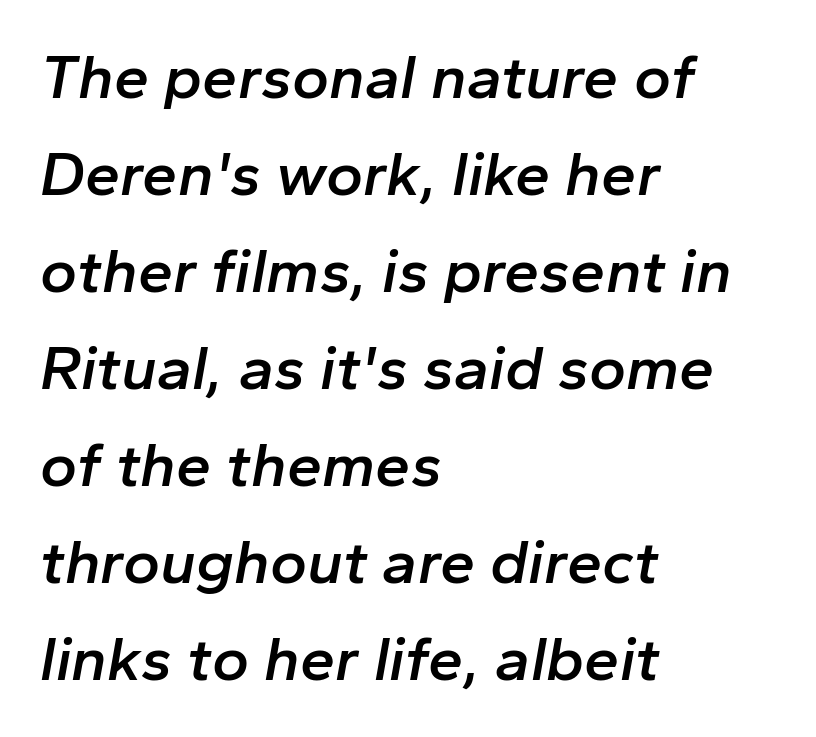
The leading is moderate, giving the passage an even texture. On the weight axis this lands at semibold, roughly 600. Note the varied advance widths — an 'i' is clearly narrower than an 'm'. These lines were composed using italics. Is the block centered? No — it sits flush against the left margin.
